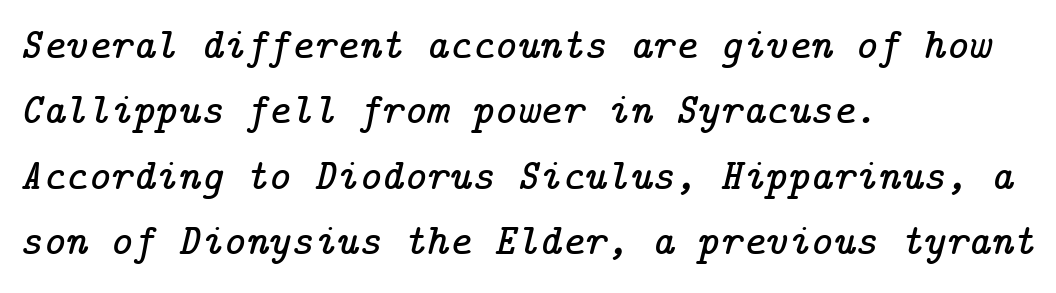
Q: Is the text italic (slanted)? A: Yes, it leans right by about 14 degrees.
Q: Is the typeface a serif or a sans-serif typeface? A: Serif.
Q: Is the text underlined? A: No.
Q: How is the paragraph aligned? A: Left-aligned.
Q: Is the spacing between letters normal or unusually wide? A: Normal.
Q: Is the spacing between lines tight, normal or loose? A: Normal.
Q: Width (condensed, normal, or wide)? A: Normal.
Q: Stroke contrast? A: Low.
Q: x-height? A: Medium.
